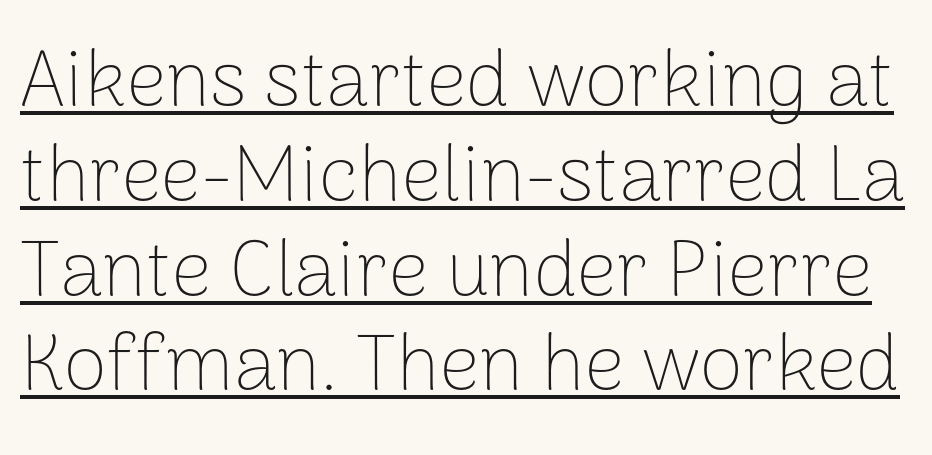
Q: Is the text bold? A: No.
Q: Is the text italic (slanted)? A: No, it is upright.
Q: Is the typeface a serif or a sans-serif typeface? A: Sans-serif.
Q: Is the text underlined? A: Yes.
Q: Is the spacing between letters normal or unusually wide? A: Normal.
Q: Width (condensed, normal, or wide)? A: Normal.
Q: Stroke contrast? A: Low.
Q: x-height? A: Medium.
Q: Monospaced? A: No.
